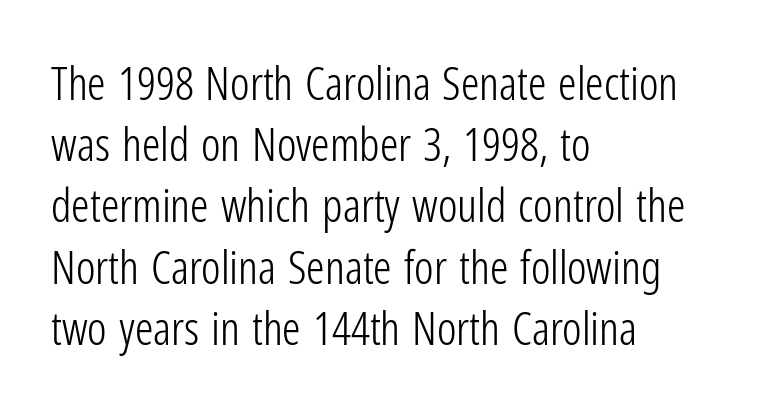
{"serif": "no", "italic": "no", "bold": "no", "weight": "light", "width": "condensed", "stroke_contrast": "low", "x_height": "medium", "monospaced": "no", "underline": "no", "align": "left", "line_spacing": "normal", "line_spacing_ratio": 1.33, "letter_spacing": "normal", "letter_spacing_em": 0.0, "glyph_px": 46}
